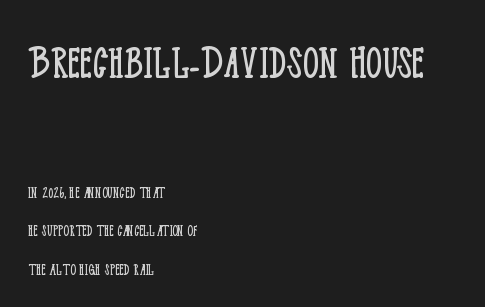
The initial chunk of copy outweighs the following chunk in type size. Whoever set this chose breathing room over compactness in the vertical rhythm. One-word summary of the alignment: left. Check under the words: just untouched page. The letters sit at their default tracking, neither squeezed nor spread.
